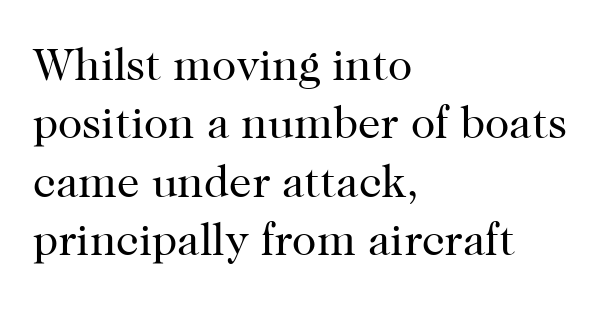
Q: Is the text bold? A: No.
Q: Is the text italic (slanted)? A: No, it is upright.
Q: Is the typeface a serif or a sans-serif typeface? A: Serif.
Q: Is the text underlined? A: No.
Q: How is the paragraph aligned? A: Left-aligned.
Q: Is the spacing between letters normal or unusually wide? A: Normal.
Q: Is the spacing between lines tight, normal or loose? A: Normal.
Q: Width (condensed, normal, or wide)? A: Normal.
Q: Stroke contrast? A: High.
Q: x-height? A: Medium.
Q: Monospaced? A: No.
